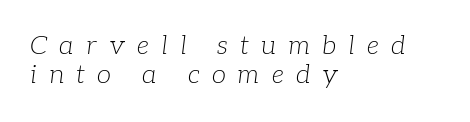
Q: Is the text bold? A: No.
Q: Is the text italic (slanted)? A: Yes, it leans right by about 7 degrees.
Q: Is the text underlined? A: No.
Q: How is the paragraph aligned? A: Left-aligned.
Q: Is the spacing between letters normal or unusually wide? A: Unusually wide.
Q: Is the spacing between lines tight, normal or loose? A: Tight.
